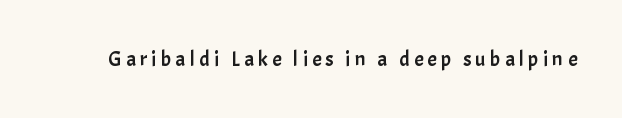
{"italic": "no", "underline": "no", "letter_spacing": "wide", "letter_spacing_em": 0.2, "glyph_px": 21}
